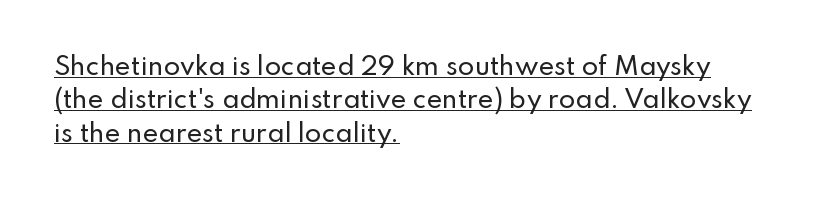
{"italic": "no", "underline": "yes", "align": "left", "line_spacing": "normal", "line_spacing_ratio": 1.39, "letter_spacing": "normal", "letter_spacing_em": 0.0, "glyph_px": 24}
